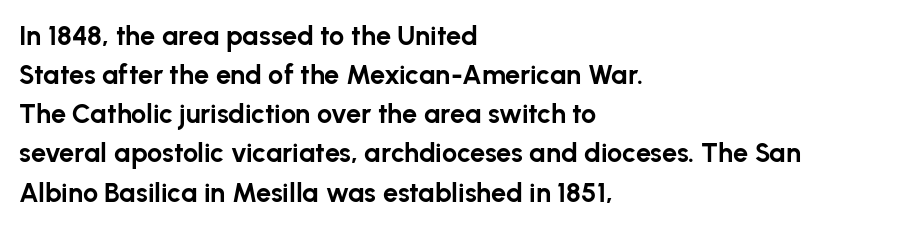
Q: Is the text bold? A: Yes.
Q: Is the text italic (slanted)? A: No, it is upright.
Q: Is the text underlined? A: No.
Q: How is the paragraph aligned? A: Left-aligned.
Q: Is the spacing between letters normal or unusually wide? A: Normal.
Q: Is the spacing between lines tight, normal or loose? A: Normal.
